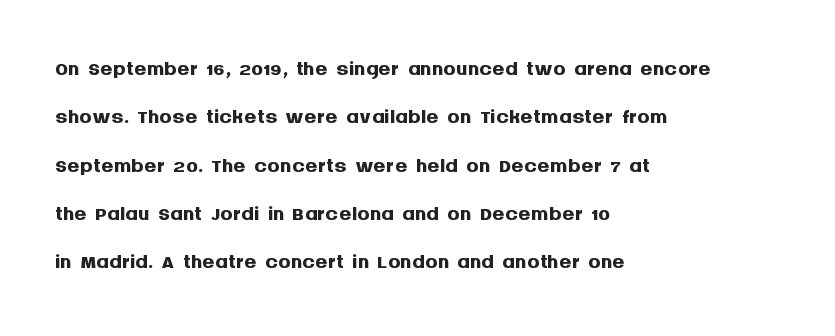
Q: Is the text bold? A: Yes.
Q: Is the text italic (slanted)? A: No, it is upright.
Q: Is the typeface a serif or a sans-serif typeface? A: Sans-serif.
Q: Is the text underlined? A: No.
Q: How is the paragraph aligned? A: Left-aligned.
Q: Is the spacing between letters normal or unusually wide? A: Normal.
Q: Is the spacing between lines tight, normal or loose? A: Normal.
Q: Width (condensed, normal, or wide)? A: Normal.
Q: Stroke contrast? A: Medium.
Q: x-height? A: Large.
Q: Monospaced? A: No.
